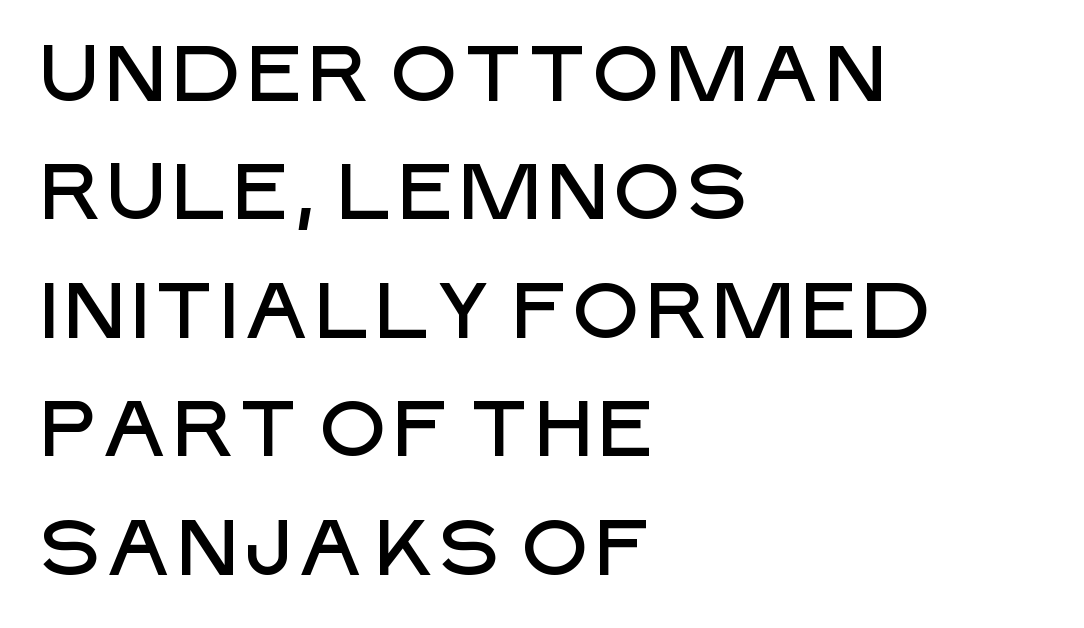
You could not count columns in this text — the font is proportionally spaced. If you drew a line through each stem, it would be perfectly vertical. Where is the straight margin? On the left. Look at the tracking — it's just the regular setting, nothing added. Leading: standard. A typesetter would label this face a sans.
